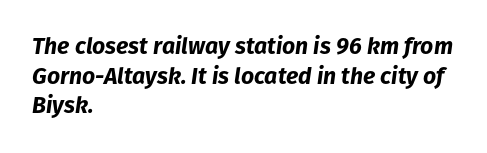
Q: Is the text bold? A: Yes.
Q: Is the text italic (slanted)? A: Yes, it leans right by about 8 degrees.
Q: Is the text underlined? A: No.
Q: How is the paragraph aligned? A: Left-aligned.
Q: Is the spacing between letters normal or unusually wide? A: Normal.
Q: Is the spacing between lines tight, normal or loose? A: Normal.
